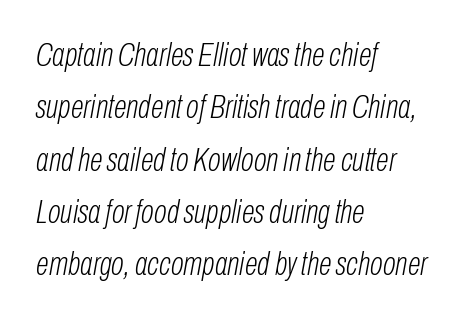
{"italic": "yes", "lean": "right", "slant_degrees": 10, "bold": "no", "weight": "light", "width": "condensed", "stroke_contrast": "low", "x_height": "medium", "monospaced": "no", "underline": "no", "align": "left", "line_spacing": "normal", "line_spacing_ratio": 1.54, "letter_spacing": "normal", "letter_spacing_em": 0.0, "glyph_px": 34}
